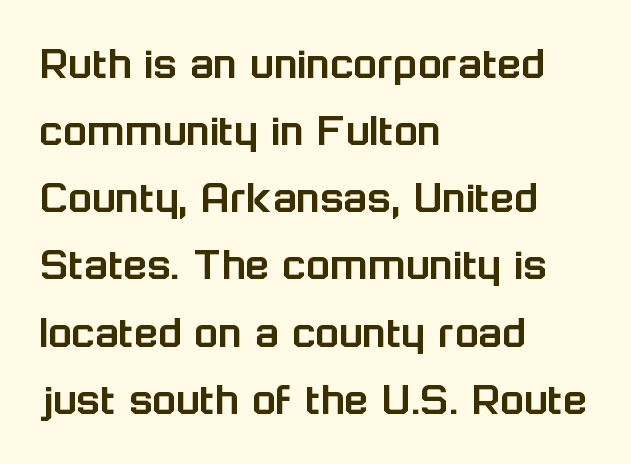
A roman cut, with each character standing at attention. Think of a printed novel: that variable character pitch is what you see here. Just letters on the line, the space beneath them empty. There is no visible air inserted between adjacent glyphs. Regarding serifs, this sample does without them. Leftover space on each line is placed entirely after the last word.
